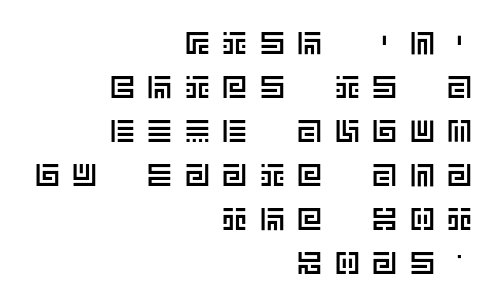
{"italic": "no", "width": "normal", "x_height": "large", "underline": "no", "align": "right", "line_spacing": "normal", "line_spacing_ratio": 1.42, "letter_spacing": "wide", "letter_spacing_em": 0.41, "glyph_px": 31}
